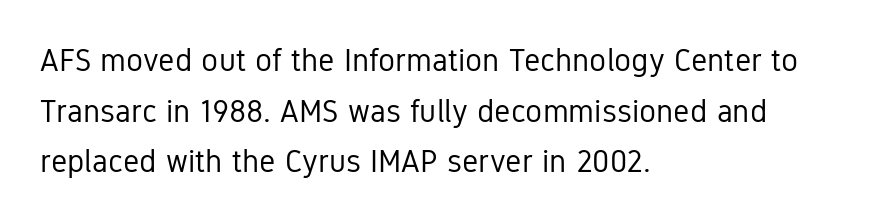
Teacher's note: observe the even left margin — that is flush-left alignment. The face used here is a sans, in the tradition of grotesques and geometrics. Bold? No — there's no thickening of the strokes. The letters stand straight up with perfectly vertical stems. In terms of letterspacing, this is plain default setting. Regarding leading, the lines here are spaced in the standard way.
